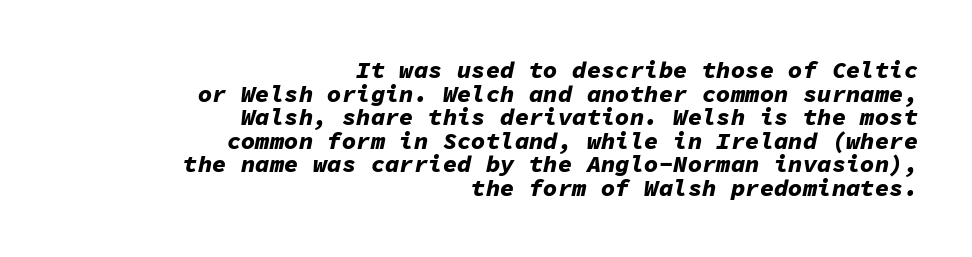
The image shows 24 px bold type, italic (leaning right); set right-aligned, tight line spacing (0.98x), normal letter spacing, not underlined.
